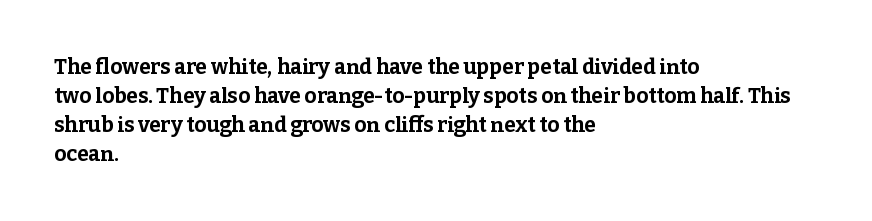
{"italic": "no", "bold": "yes", "underline": "no", "align": "left", "line_spacing": "normal", "line_spacing_ratio": 1.38, "letter_spacing": "normal", "letter_spacing_em": 0.0, "glyph_px": 21}
